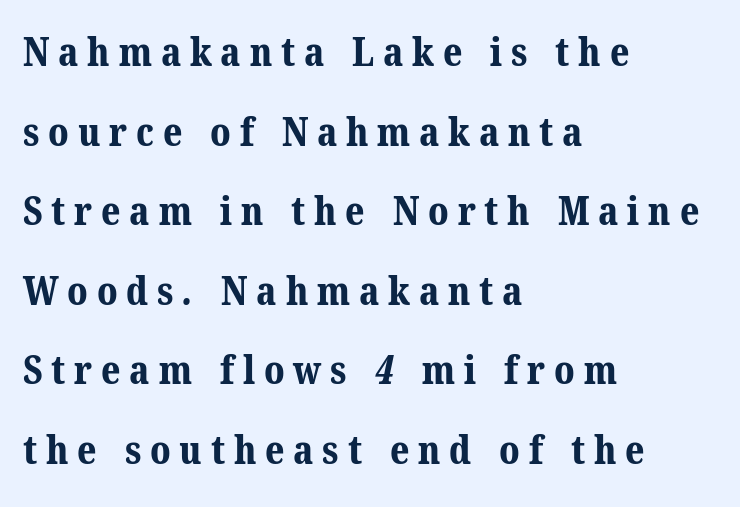
The image shows 40 px bold serif type; set left-aligned, loose line spacing (1.99x), unusually wide letter spacing (+0.22 em), not underlined; medium stroke contrast and a medium x-height.
